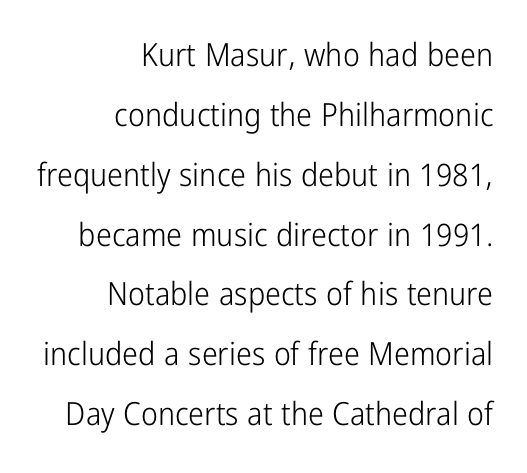
{"serif": "no", "italic": "no", "bold": "no", "weight": "light", "width": "condensed", "stroke_contrast": "low", "x_height": "medium", "monospaced": "no", "underline": "no", "align": "right", "line_spacing_ratio": 1.87, "letter_spacing": "normal", "letter_spacing_em": 0.0, "glyph_px": 32}
